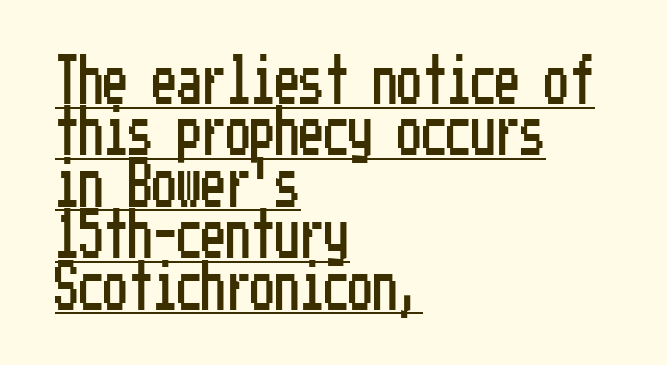
The image shows 49 px condensed sans-serif type, upright; set left-aligned, tight line spacing (1.05x), normal letter spacing, underlined; low stroke contrast and a medium x-height.
